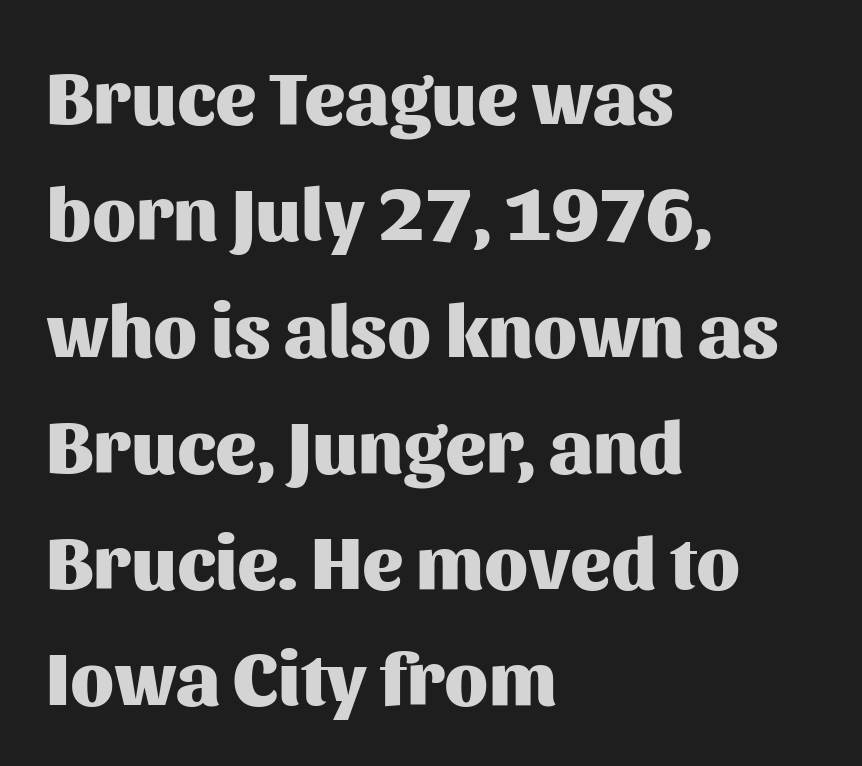
The image shows 76 px heavy sans-serif type, upright; set left-aligned, normal line spacing (1.53x), normal letter spacing, not underlined; medium stroke contrast and a medium x-height.
